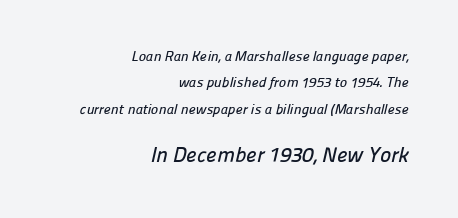
This sample uses plain, unmodified letter spacing. The area under the type is left untouched. The rendering enlarges the type as you move from the upper chunk to the lower. Is the block centered? No — it sits flush against the right margin.
